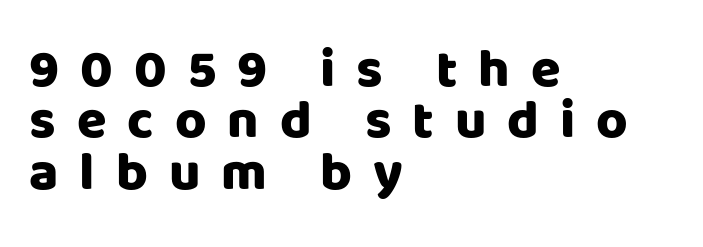
The block of text is dense from top to bottom, with scant space between rows. Look at the tracking — it's clearly loosened, letters drifting apart. On the weight axis this lands at bold, roughly 700. Any mark beneath the type? The region is blank. This rendering uses left alignment, leaving the right contour irregular.
